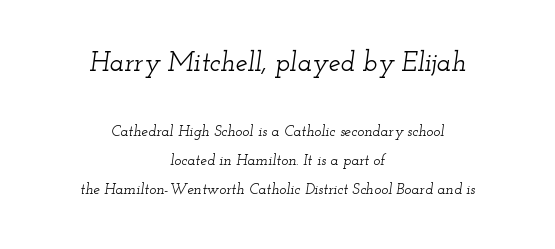
The image shows 27 px text type, italic (leaning right); set centered, loose line spacing (1.94x), normal letter spacing, not underlined; the first (top) block is 1.8x larger.
